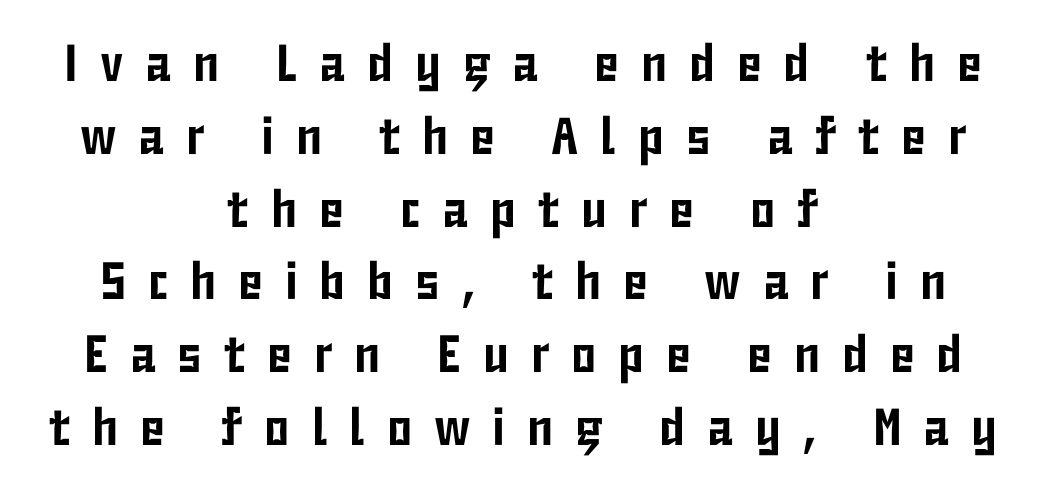
The image shows 52 px condensed sans-serif type, upright; set centered, normal line spacing (1.4x), unusually wide letter spacing (+0.42 em), not underlined; low stroke contrast and a medium x-height.
